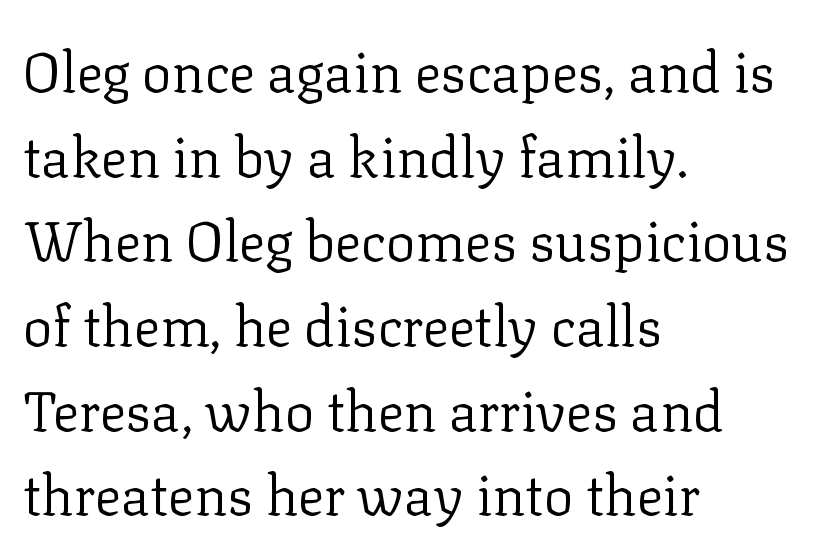
{"serif": "yes", "italic": "no", "bold": "no", "weight": "regular", "width": "normal", "stroke_contrast": "low", "x_height": "medium", "monospaced": "no", "underline": "no", "align": "left", "line_spacing": "normal", "line_spacing_ratio": 1.54, "letter_spacing": "normal", "letter_spacing_em": 0.0, "glyph_px": 55}
